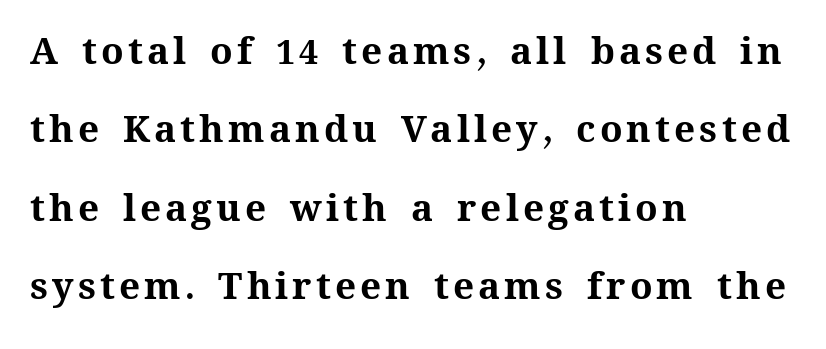
Q: Is the text bold? A: Yes.
Q: Is the text italic (slanted)? A: No, it is upright.
Q: Is the text underlined? A: No.
Q: How is the paragraph aligned? A: Left-aligned.
Q: Is the spacing between lines tight, normal or loose? A: Loose.
Q: Width (condensed, normal, or wide)? A: Normal.
Q: Stroke contrast? A: Medium.
Q: x-height? A: Medium.
Q: Monospaced? A: No.
